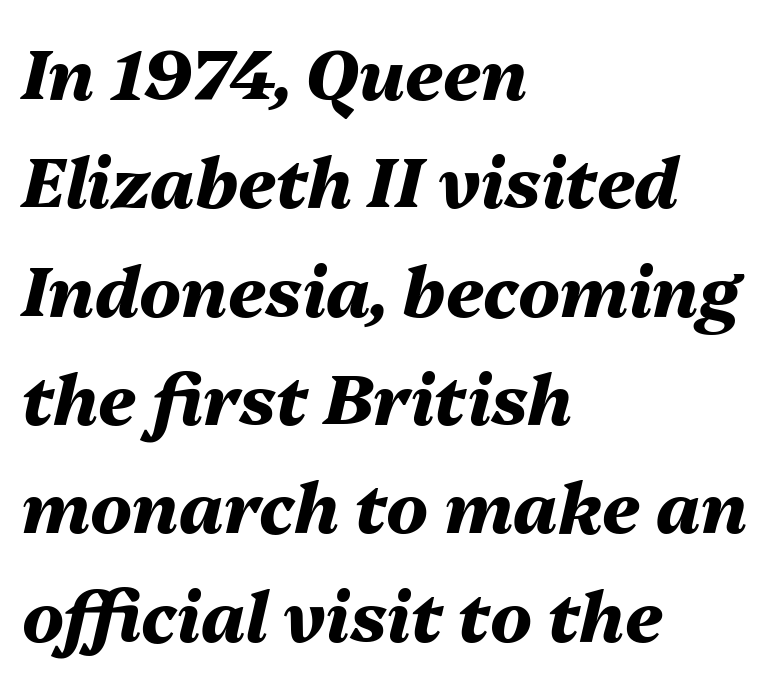
{"italic": "yes", "lean": "right", "slant_degrees": 13, "bold": "yes", "weight": "heavy", "width": "normal", "stroke_contrast": "medium", "x_height": "medium", "monospaced": "no", "underline": "no", "align": "left", "line_spacing": "normal", "line_spacing_ratio": 1.57, "letter_spacing": "normal", "letter_spacing_em": 0.0, "glyph_px": 69}
